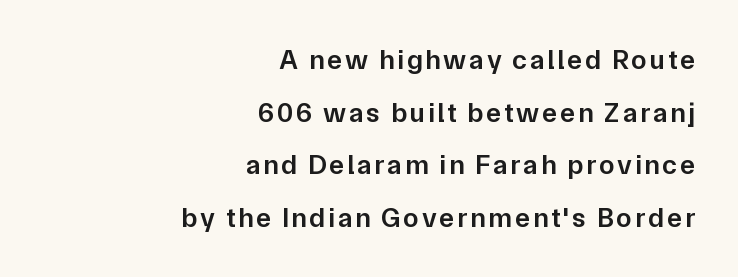
The image shows 28 px semibold sans-serif type, upright; set right-aligned, line spacing 1.88x, not underlined; low stroke contrast and a medium x-height.
